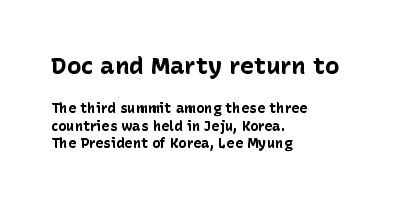
Q: Is the text bold? A: Yes.
Q: Is the text italic (slanted)? A: No, it is upright.
Q: Is the text underlined? A: No.
Q: How is the paragraph aligned? A: Left-aligned.
Q: Is the spacing between letters normal or unusually wide? A: Normal.
Q: Which block of text is set in a larger size, the first (top) or the second (bottom)? A: The first (top) one.
